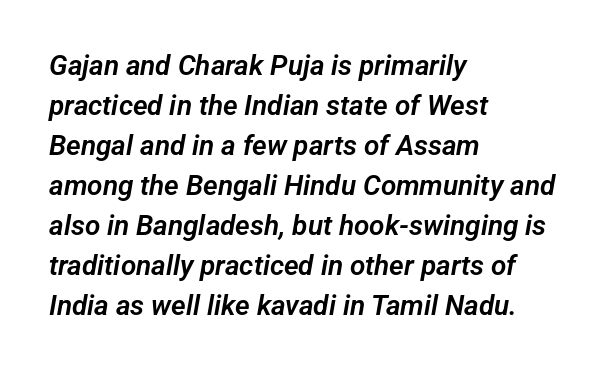
The image shows 28 px sans-serif type; set left-aligned, normal line spacing (1.43x), normal letter spacing, not underlined; low stroke contrast and a medium x-height.
